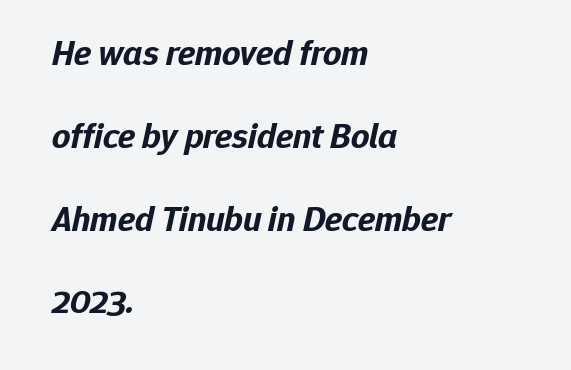
The image shows 36 px bold type, italic (leaning right); set left-aligned, loose line spacing (2.3x), normal letter spacing, not underlined; low stroke contrast and a medium x-height.
